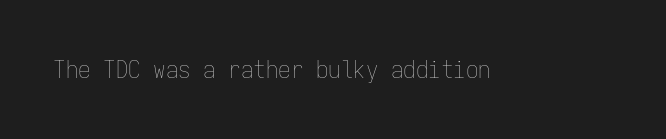
The image shows 25 px text type, upright; set normal letter spacing, not underlined.
